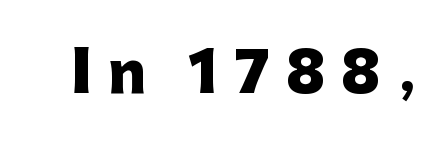
The image shows 56 px heavy sans-serif type, upright; set unusually wide letter spacing (+0.28 em), not underlined; low stroke contrast and a medium x-height.
